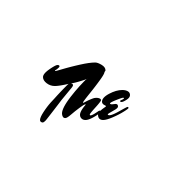
The image shows 75 px sans-serif type; set normal letter spacing, not underlined; medium stroke contrast and a small x-height.
